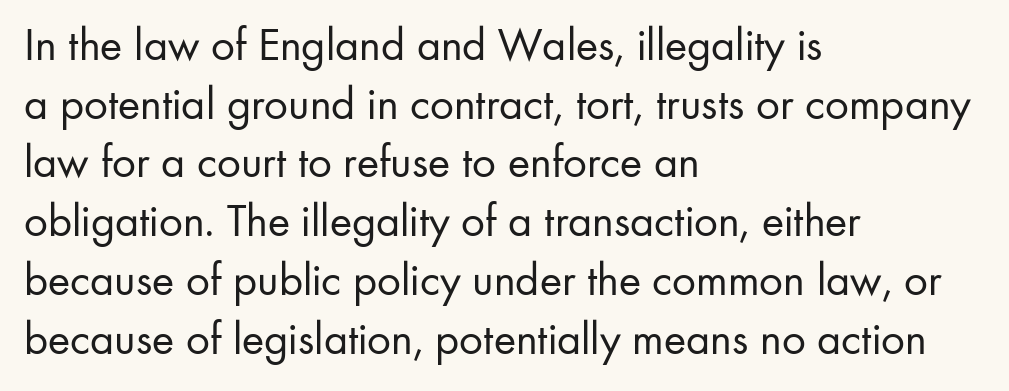
{"serif": "no", "italic": "no", "bold": "no", "weight": "regular", "width": "normal", "stroke_contrast": "low", "x_height": "small", "monospaced": "no", "underline": "no", "align": "left", "line_spacing": "normal", "line_spacing_ratio": 1.25, "letter_spacing": "normal", "letter_spacing_em": 0.0, "glyph_px": 47}
